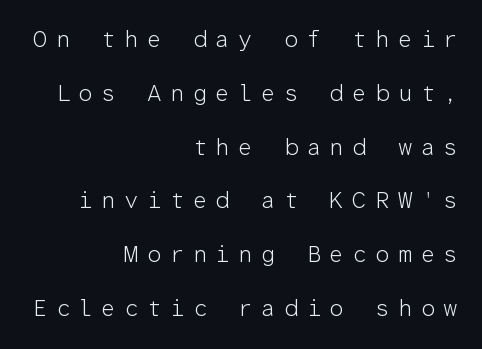
Rows of type keep a wide berth in the vertical direction. The type sits square on the baseline with zero lean. Only glyphs here, with clear space below each row. The letters look calm and open, with moderate or lighter stems.
